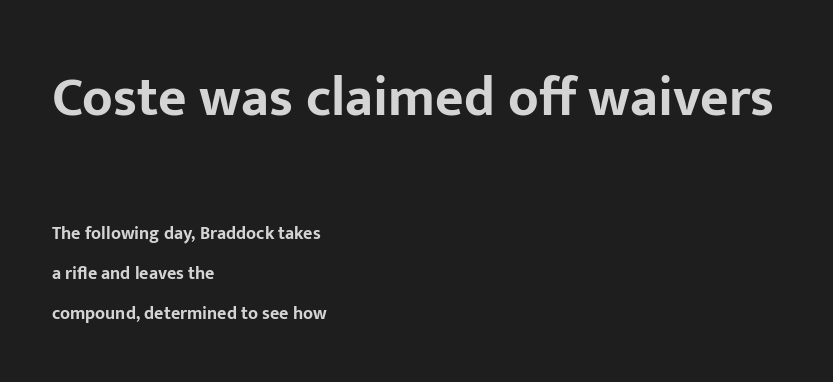
{"serif": "no", "italic": "no", "bold": "yes", "weight": "bold", "width": "normal", "stroke_contrast": "low", "x_height": "medium", "monospaced": "no", "underline": "no", "align": "left", "line_spacing": "loose", "line_spacing_ratio": 2.22, "letter_spacing": "normal", "letter_spacing_em": 0.0, "larger_block": "first", "size_ratio": 3.06, "glyph_px": 55}
